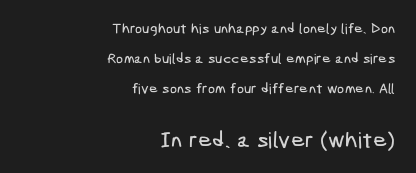
The image shows 22 px text type; set right-aligned, loose line spacing (2.15x), normal letter spacing, not underlined; the second (bottom) block is 1.57x larger.
